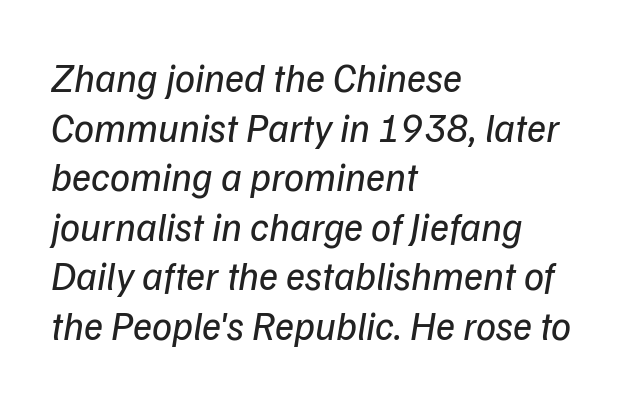
The image shows 40 px regular-weight sans-serif type; set left-aligned, line spacing 1.24x, normal letter spacing, not underlined; low stroke contrast and a medium x-height.
